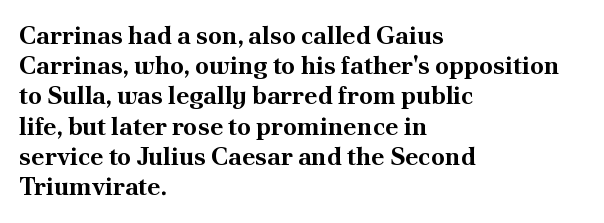
{"italic": "no", "bold": "yes", "underline": "no", "align": "left", "line_spacing_ratio": 1.21, "letter_spacing": "normal", "letter_spacing_em": 0.0, "glyph_px": 25}
